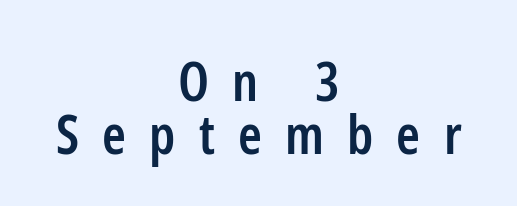
These lines are composed in type without serifs. Whoever set this chose condensed vertical rhythm over breathing room. Students, note that the glyphs here are deliberately spaced far apart. The font is running at a semibold setting, under full bold. Here the designer chose a conventional face with non-uniform glyph widths. The lettering holds an erect, upright posture throughout.
